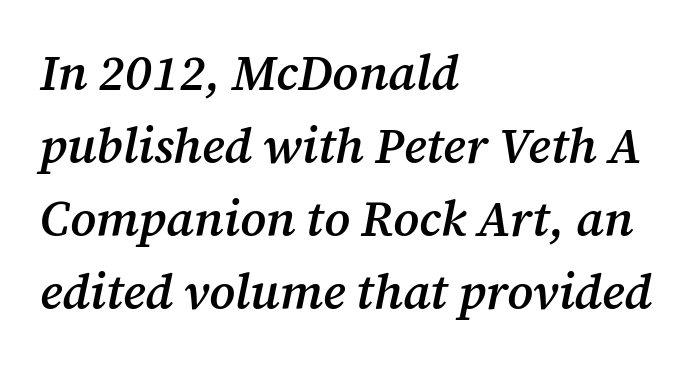
The image shows 49 px semibold serif type, italic (leaning right); set left-aligned, normal line spacing (1.49x), normal letter spacing, not underlined; medium stroke contrast and a medium x-height.
